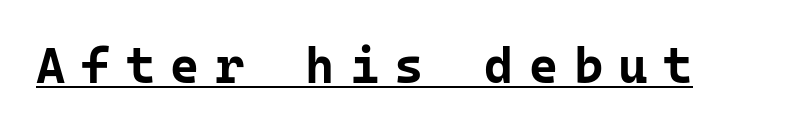
Fixed-width glyphs throughout — classic coding-font behaviour. The lettering is marked with a stroke running underneath it. Weight: bold. Caption: expanded tracking, letters set apart. Nope, not italic — everything's standing straight. To sum up the face: it is a sans, with no serifs.
